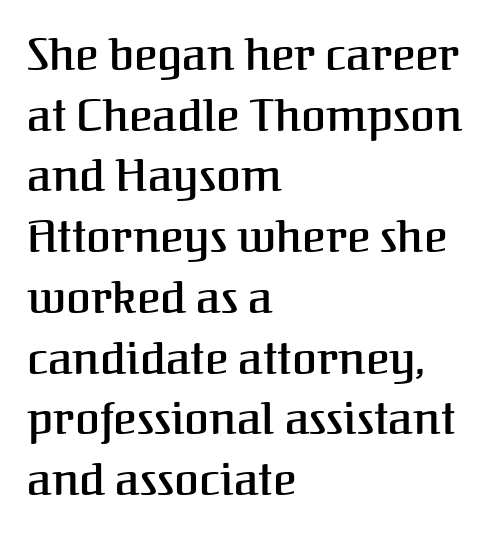
{"serif": "yes", "italic": "no", "bold": "semi", "weight": "semibold", "width": "normal", "stroke_contrast": "medium", "x_height": "medium", "monospaced": "no", "underline": "no", "align": "left", "line_spacing": "normal", "line_spacing_ratio": 1.35, "letter_spacing": "normal", "letter_spacing_em": 0.0, "glyph_px": 45}
